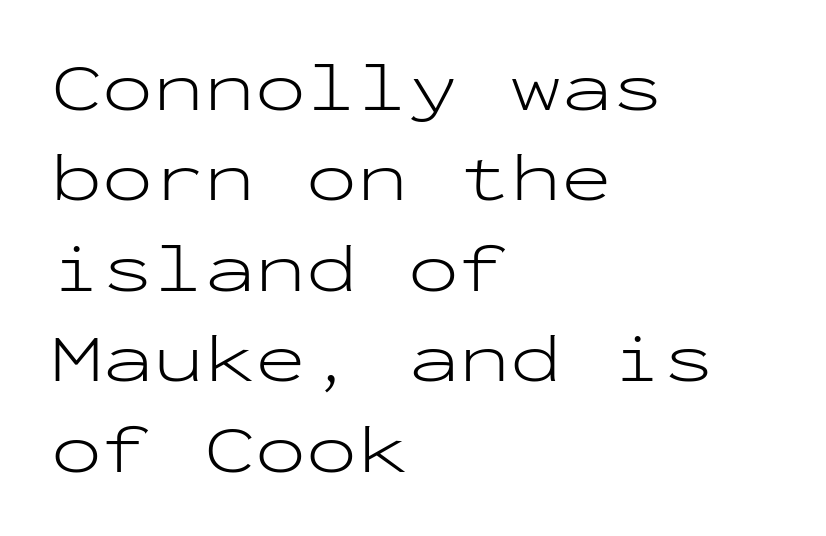
Stem width sits at or under what a default text font uses. Notice how the stems are strictly vertical — no italics here. Notice how the passage keeps a crisp vertical edge on the left only. Monospaced: the letters line up in strict vertical columns. Quick note: interline space is typical. The specimen omits any rule beneath the text block's lines.
